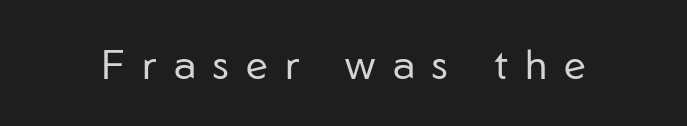
On a weight scale, this lands at 450 or below. Characters follow at a spacing far wider than the type designer built in. Varying glyph widths throughout — classic text-font behaviour. Quick note: underline off. The face used here is a sans, in the tradition of grotesques and geometrics. Every stem runs plumb, perpendicular to the baseline.
